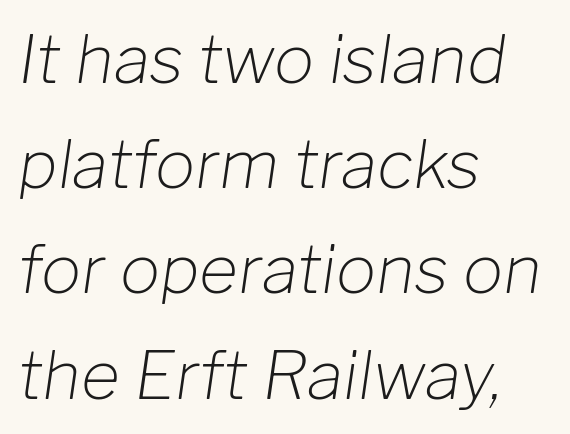
The image shows 67 px light type, italic (leaning right); set left-aligned, normal line spacing (1.57x), normal letter spacing, not underlined; low stroke contrast and a medium x-height.
